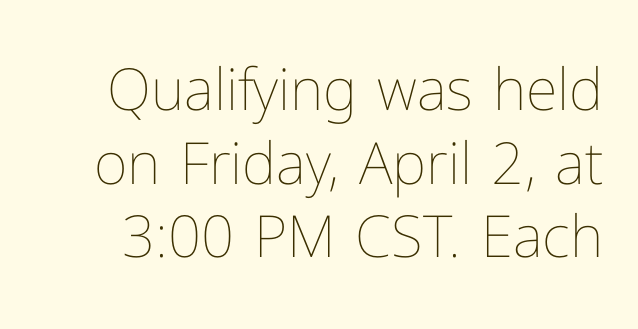
Whoever set this chose a conventional vertical rhythm. Stem width sits at or under what a default text font uses. Has an underline been added? It has not. A roman cut, with each character standing at attention.
